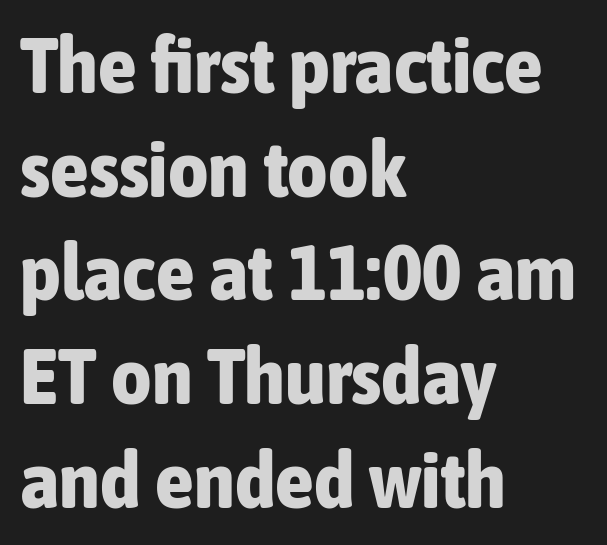
Q: Is the text bold? A: Yes.
Q: Is the text italic (slanted)? A: No, it is upright.
Q: Is the typeface a serif or a sans-serif typeface? A: Sans-serif.
Q: Is the text underlined? A: No.
Q: How is the paragraph aligned? A: Left-aligned.
Q: Is the spacing between letters normal or unusually wide? A: Normal.
Q: Is the spacing between lines tight, normal or loose? A: Normal.
Q: Width (condensed, normal, or wide)? A: Condensed.
Q: Stroke contrast? A: Low.
Q: x-height? A: Medium.
Q: Monospaced? A: No.
